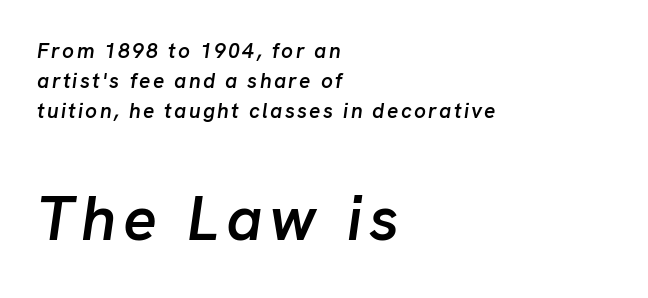
Q: Is the text bold? A: Semi-bold.
Q: Is the text italic (slanted)? A: Yes, it leans right by about 8 degrees.
Q: Is the text underlined? A: No.
Q: How is the paragraph aligned? A: Left-aligned.
Q: Is the spacing between lines tight, normal or loose? A: Normal.
Q: Which block of text is set in a larger size, the first (top) or the second (bottom)? A: The second (bottom) one.
Q: Width (condensed, normal, or wide)? A: Normal.
Q: Stroke contrast? A: Low.
Q: x-height? A: Medium.
Q: Monospaced? A: No.
